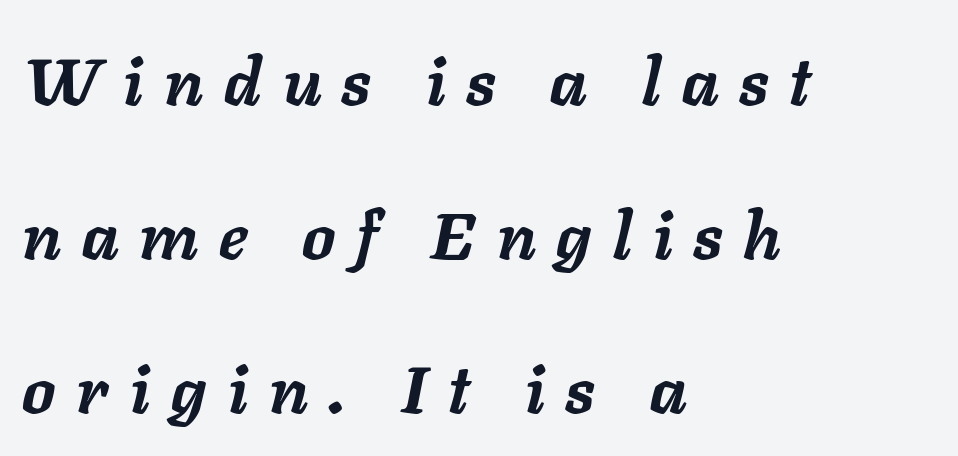
Q: Is the text bold? A: Yes.
Q: Is the text italic (slanted)? A: Yes, it leans right by about 11 degrees.
Q: Is the text underlined? A: No.
Q: How is the paragraph aligned? A: Left-aligned.
Q: Is the spacing between letters normal or unusually wide? A: Unusually wide.
Q: Is the spacing between lines tight, normal or loose? A: Loose.
Q: Width (condensed, normal, or wide)? A: Normal.
Q: Stroke contrast? A: Low.
Q: x-height? A: Medium.
Q: Monospaced? A: No.
